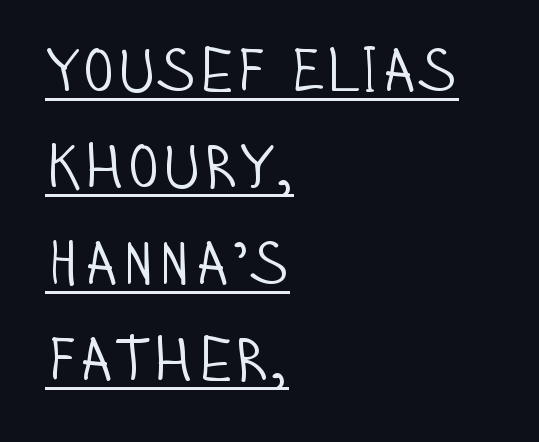
Q: Is the text bold? A: No.
Q: Is the text italic (slanted)? A: No, it is upright.
Q: Is the typeface a serif or a sans-serif typeface? A: Sans-serif.
Q: Is the text underlined? A: Yes.
Q: How is the paragraph aligned? A: Left-aligned.
Q: Is the spacing between letters normal or unusually wide? A: Normal.
Q: Is the spacing between lines tight, normal or loose? A: Normal.
Q: Width (condensed, normal, or wide)? A: Condensed.
Q: Stroke contrast? A: Low.
Q: x-height? A: Large.
Q: Monospaced? A: No.
